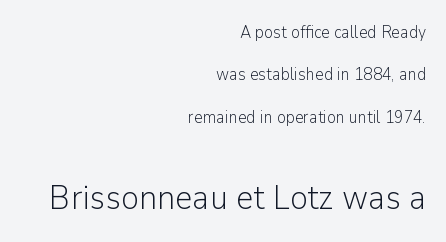
{"serif": "no", "italic": "no", "bold": "no", "weight": "light", "width": "normal", "stroke_contrast": "low", "x_height": "medium", "monospaced": "no", "underline": "no", "align": "right", "line_spacing": "loose", "line_spacing_ratio": 2.49, "letter_spacing": "normal", "letter_spacing_em": 0.0, "larger_block": "second", "size_ratio": 2.0, "glyph_px": 34}
